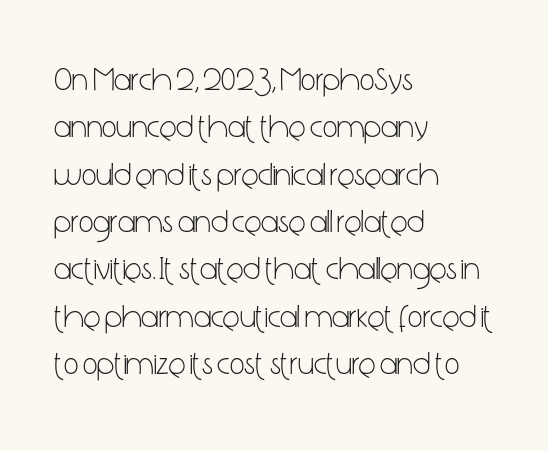
{"serif": "no", "italic": "no", "bold": "no", "weight": "light", "width": "condensed", "stroke_contrast": "low", "x_height": "medium", "monospaced": "no", "underline": "no", "align": "left", "line_spacing": "normal", "line_spacing_ratio": 1.48, "letter_spacing": "normal", "letter_spacing_em": 0.0, "glyph_px": 32}
